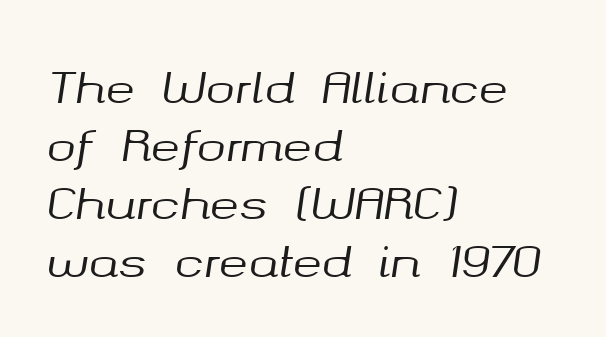
Decoration check: the copy has no underline. Students, observe: this is what conventionally led text looks like. The tracking reads as untouched default to a designer's eye. The lines are quadded left. The face used here is proportionally spaced, like ordinary book or web type. When letters slant like this, we call the style italic.
